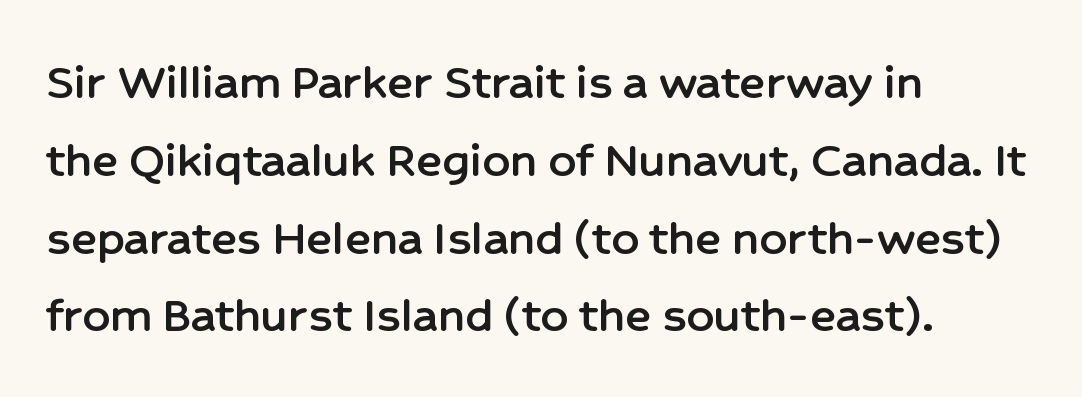
{"serif": "no", "italic": "no", "width": "normal", "stroke_contrast": "low", "x_height": "medium", "monospaced": "no", "underline": "no", "align": "left", "line_spacing": "normal", "line_spacing_ratio": 1.44, "letter_spacing": "normal", "letter_spacing_em": 0.0, "glyph_px": 54}
